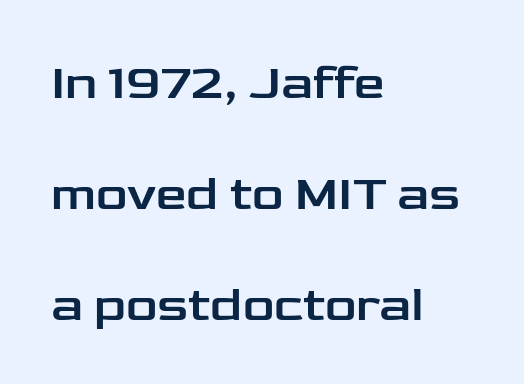
The rag falls on the right side of this text block. Looks like regular typesetting: each glyph gets only the width it needs. The area under the type is left untouched. Leading: increased. Font category for this specimen: sans-serif. Honestly, the letter spacing is just normal — you wouldn't notice it.
